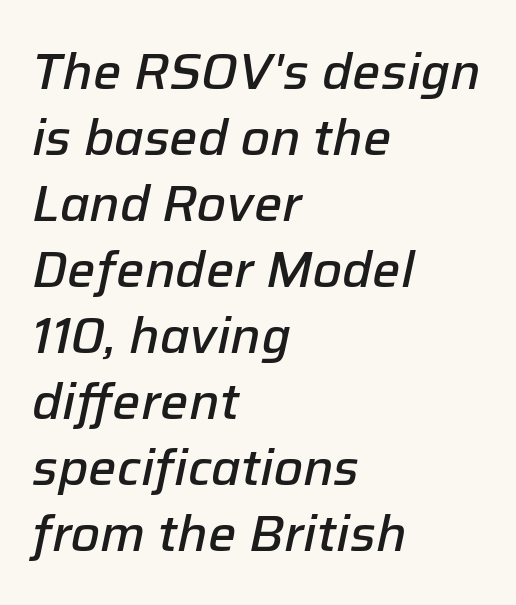
The image shows 50 px semibold type, italic (leaning right); set left-aligned, normal line spacing (1.32x), normal letter spacing, not underlined; low stroke contrast and a medium x-height.
